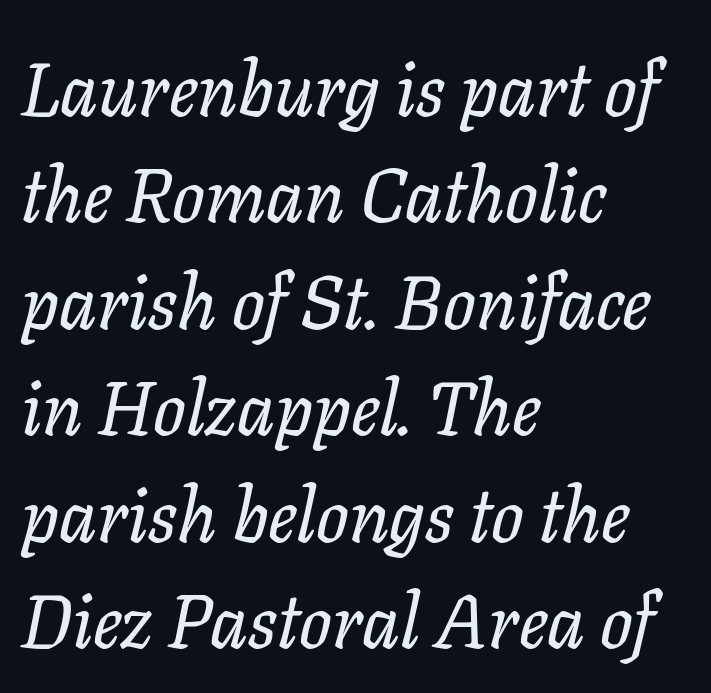
{"serif": "yes", "italic": "yes", "lean": "right", "slant_degrees": 11, "width": "normal", "stroke_contrast": "low", "x_height": "medium", "monospaced": "no", "underline": "no", "align": "left", "line_spacing": "normal", "line_spacing_ratio": 1.4, "letter_spacing": "normal", "letter_spacing_em": 0.0, "glyph_px": 76}
